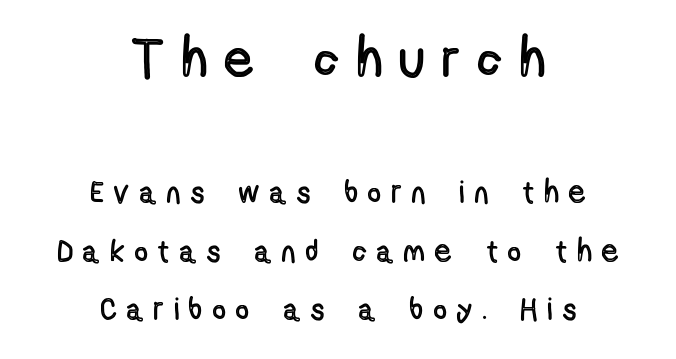
The image shows 54 px condensed type, upright; set centered, line spacing 1.89x, unusually wide letter spacing (+0.36 em), not underlined; the first (top) block is 1.74x larger; a medium x-height.
